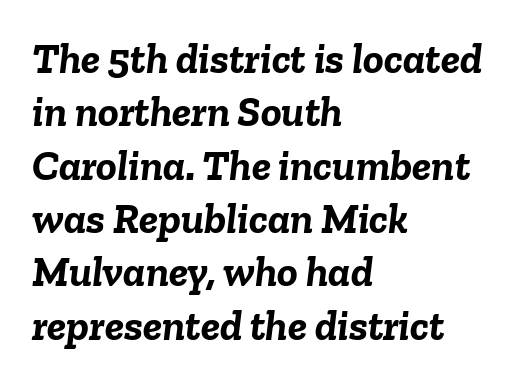
The image shows 43 px semibold type, italic (leaning right); set left-aligned, line spacing 1.24x, normal letter spacing, not underlined; low stroke contrast and a medium x-height.
